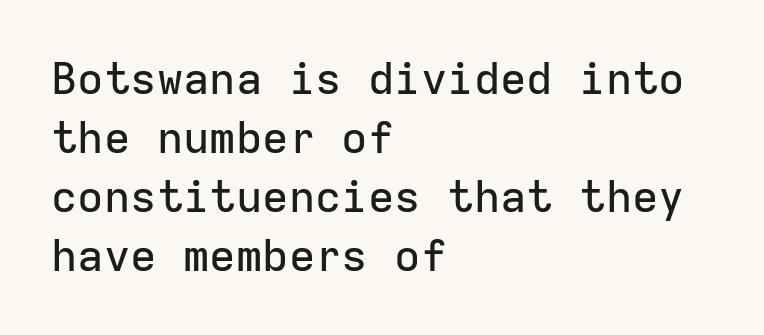
The image shows 44 px sans-serif type, upright, monospaced; set left-aligned, normal line spacing (1.34x), normal letter spacing, not underlined; low stroke contrast and a medium x-height.
